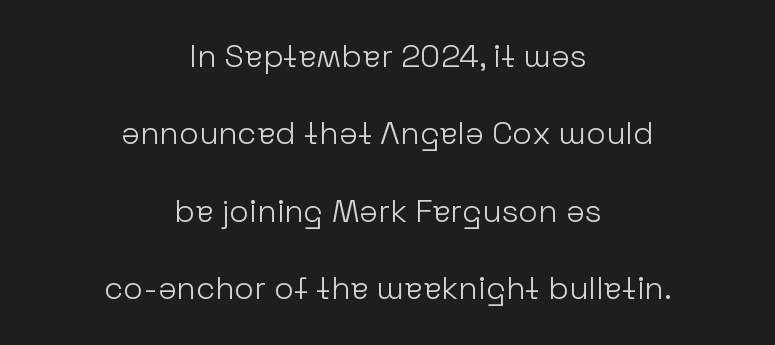
In terms of letterform style, serifs are entirely absent. Line starts and ends both wander, symmetrically. Weight: not bold — regular or lighter. Nope, not italic — everything's standing straight. Quick note: underline off.
